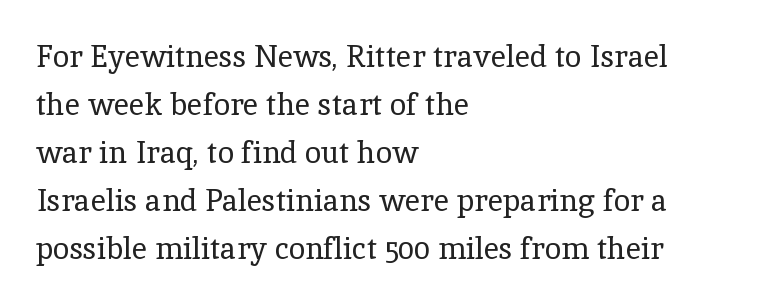
{"serif": "yes", "italic": "no", "bold": "no", "weight": "regular", "width": "normal", "x_height": "medium", "monospaced": "no", "underline": "no", "align": "left", "line_spacing": "normal", "line_spacing_ratio": 1.6, "letter_spacing": "normal", "letter_spacing_em": 0.0, "glyph_px": 30}
